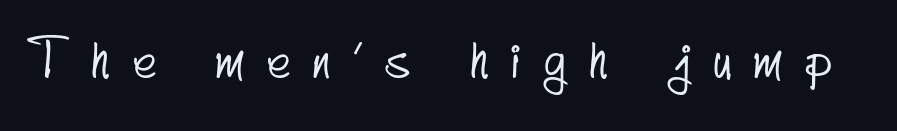
The image shows 50 px condensed sans-serif type; set unusually wide letter spacing (+0.46 em), not underlined; low stroke contrast and a small x-height.
